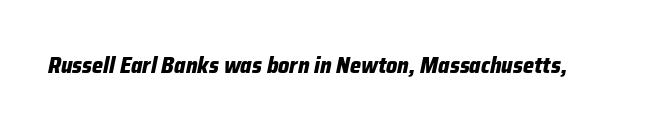
{"italic": "yes", "lean": "right", "slant_degrees": 12, "bold": "yes", "underline": "no", "letter_spacing": "normal", "letter_spacing_em": 0.0, "glyph_px": 22}
